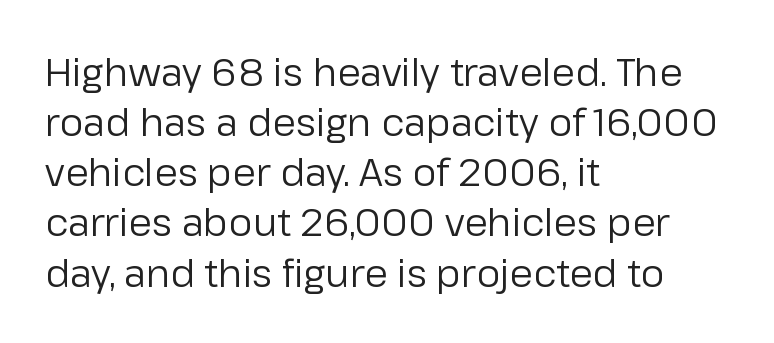
The image shows 38 px regular-weight sans-serif type, upright; set left-aligned, normal line spacing (1.32x), normal letter spacing, not underlined; low stroke contrast and a medium x-height.
